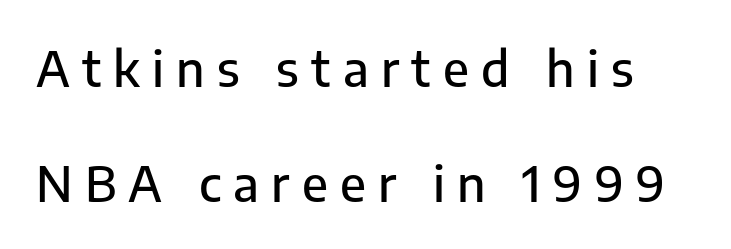
The image shows 49 px sans-serif type, upright; set loose line spacing (2.34x), unusually wide letter spacing (+0.25 em), not underlined; low stroke contrast and a medium x-height.
